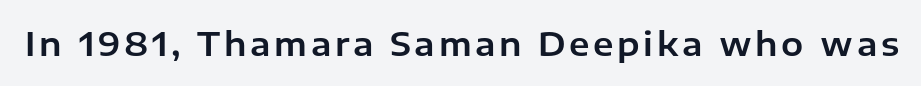
Q: Is the text italic (slanted)? A: No, it is upright.
Q: Is the typeface a serif or a sans-serif typeface? A: Sans-serif.
Q: Is the text underlined? A: No.
Q: Width (condensed, normal, or wide)? A: Normal.
Q: Stroke contrast? A: Low.
Q: x-height? A: Medium.
Q: Monospaced? A: No.
